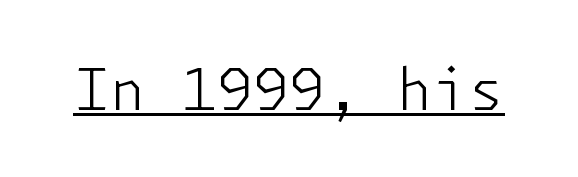
Q: Is the text bold? A: No.
Q: Is the text italic (slanted)? A: No, it is upright.
Q: Is the typeface a serif or a sans-serif typeface? A: Sans-serif.
Q: Is the text underlined? A: Yes.
Q: Is the spacing between letters normal or unusually wide? A: Normal.
Q: Width (condensed, normal, or wide)? A: Normal.
Q: Stroke contrast? A: Low.
Q: x-height? A: Medium.
